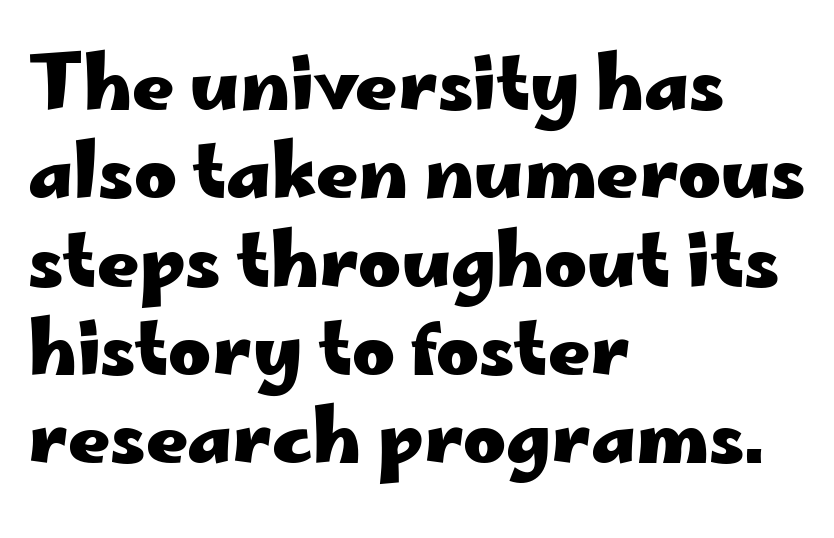
Q: Is the text bold? A: Yes.
Q: Is the text italic (slanted)? A: No, it is upright.
Q: Is the typeface a serif or a sans-serif typeface? A: Sans-serif.
Q: Is the text underlined? A: No.
Q: How is the paragraph aligned? A: Left-aligned.
Q: Is the spacing between letters normal or unusually wide? A: Normal.
Q: Width (condensed, normal, or wide)? A: Wide.
Q: Stroke contrast? A: Low.
Q: x-height? A: Small.
Q: Monospaced? A: No.
